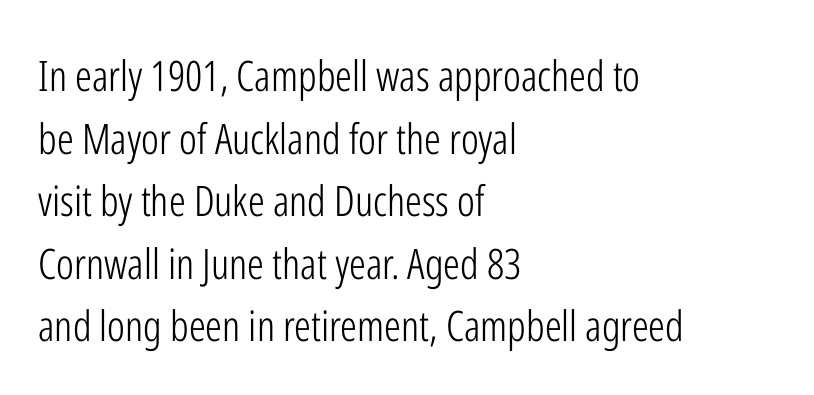
The image shows 42 px light, condensed sans-serif type, upright; set left-aligned, normal line spacing (1.49x), normal letter spacing, not underlined; low stroke contrast and a medium x-height.
